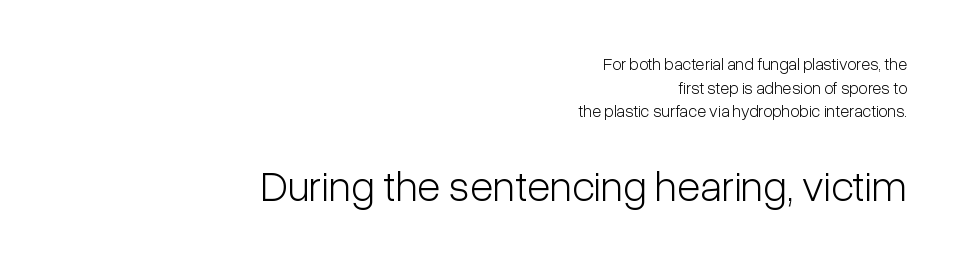
{"serif": "no", "italic": "no", "bold": "no", "weight": "light", "width": "condensed", "stroke_contrast": "low", "x_height": "medium", "monospaced": "no", "underline": "no", "align": "right", "line_spacing": "normal", "line_spacing_ratio": 1.39, "letter_spacing": "normal", "letter_spacing_em": 0.0, "larger_block": "second", "size_ratio": 2.53, "glyph_px": 43}
